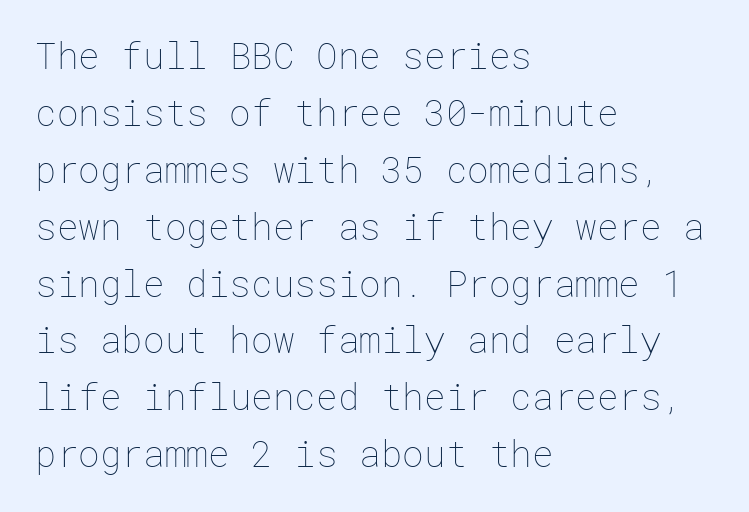
Q: Is the text bold? A: No.
Q: Is the text italic (slanted)? A: No, it is upright.
Q: Is the text underlined? A: No.
Q: How is the paragraph aligned? A: Left-aligned.
Q: Is the spacing between letters normal or unusually wide? A: Normal.
Q: Is the spacing between lines tight, normal or loose? A: Normal.
Q: Width (condensed, normal, or wide)? A: Normal.
Q: Stroke contrast? A: Low.
Q: x-height? A: Medium.
